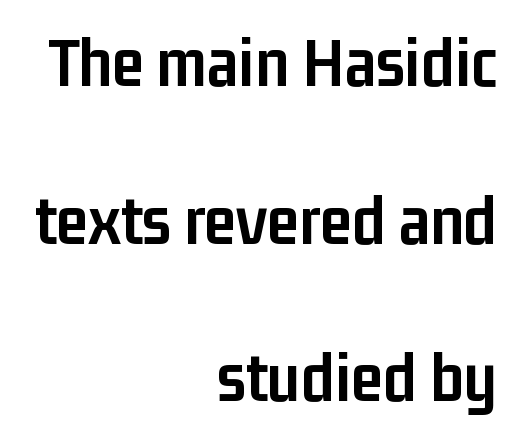
Q: Is the text bold? A: Yes.
Q: Is the text italic (slanted)? A: No, it is upright.
Q: Is the typeface a serif or a sans-serif typeface? A: Sans-serif.
Q: Is the text underlined? A: No.
Q: How is the paragraph aligned? A: Right-aligned.
Q: Is the spacing between letters normal or unusually wide? A: Normal.
Q: Is the spacing between lines tight, normal or loose? A: Loose.
Q: Width (condensed, normal, or wide)? A: Condensed.
Q: Stroke contrast? A: Low.
Q: x-height? A: Medium.
Q: Monospaced? A: No.
